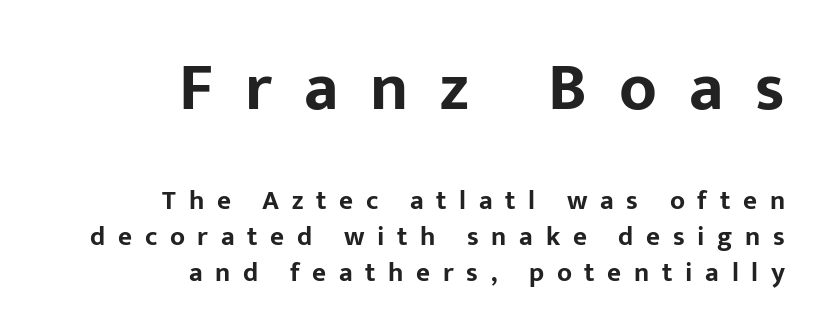
Q: Is the text bold? A: Yes.
Q: Is the text italic (slanted)? A: No, it is upright.
Q: Is the typeface a serif or a sans-serif typeface? A: Sans-serif.
Q: Is the text underlined? A: No.
Q: How is the paragraph aligned? A: Right-aligned.
Q: Is the spacing between letters normal or unusually wide? A: Unusually wide.
Q: Is the spacing between lines tight, normal or loose? A: Normal.
Q: Which block of text is set in a larger size, the first (top) or the second (bottom)? A: The first (top) one.
Q: Width (condensed, normal, or wide)? A: Normal.
Q: Stroke contrast? A: Low.
Q: x-height? A: Medium.
Q: Monospaced? A: No.
